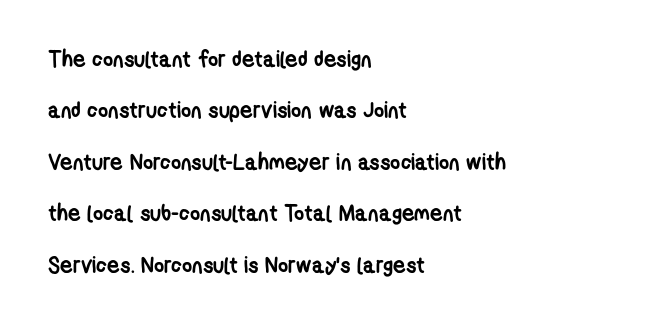
Strokes here are thick enough to call this a true bold. The foot of each line stays bare and open. Alignment: flush left. These lines stand farther apart than default settings would place them. The type is set solid horizontally, with unmodified tracking.
